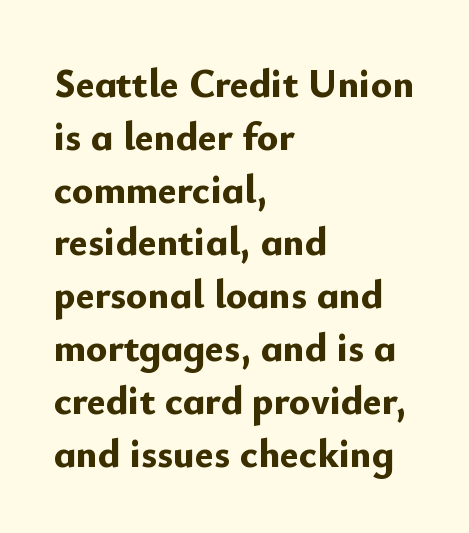
Q: Is the text bold? A: Yes.
Q: Is the text italic (slanted)? A: No, it is upright.
Q: Is the typeface a serif or a sans-serif typeface? A: Sans-serif.
Q: Is the text underlined? A: No.
Q: How is the paragraph aligned? A: Left-aligned.
Q: Is the spacing between letters normal or unusually wide? A: Normal.
Q: Is the spacing between lines tight, normal or loose? A: Normal.
Q: Width (condensed, normal, or wide)? A: Normal.
Q: Stroke contrast? A: Low.
Q: x-height? A: Small.
Q: Monospaced? A: No.
